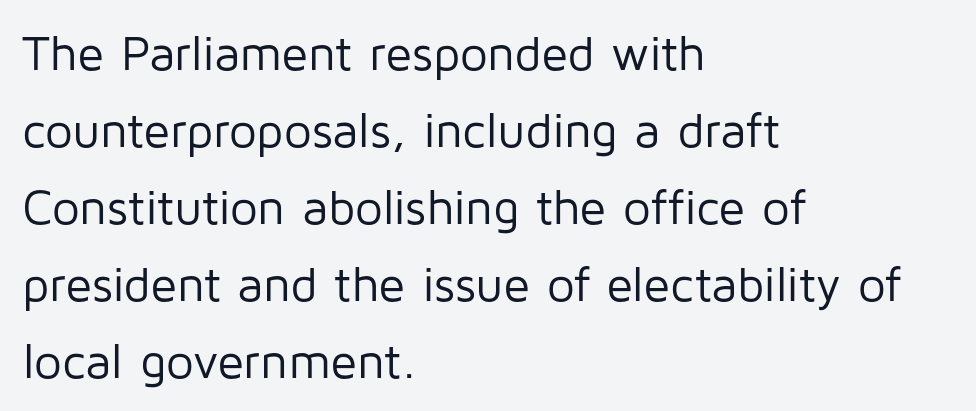
The image shows 49 px regular-weight sans-serif type, upright; set left-aligned, normal line spacing (1.57x), normal letter spacing, not underlined; low stroke contrast and a medium x-height.
